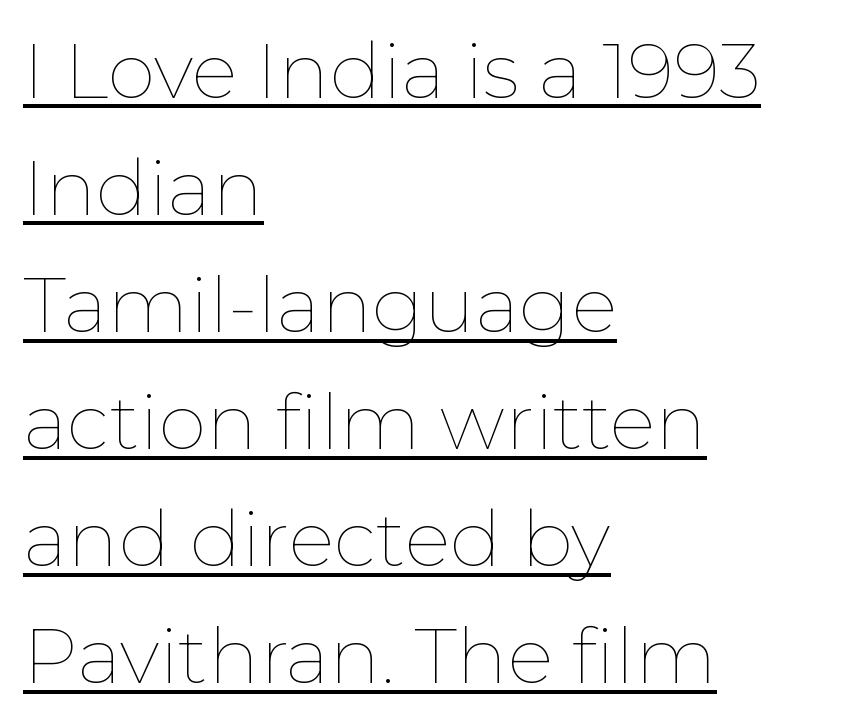
Teacher's note: observe the even left margin — that is flush-left alignment. The passage shown is typed in a proportional face where columns would drift. The gaps between neighbouring characters are ordinary and unremarkable. Rows of type keep a routine distance in the vertical direction. The letters stand straight up with perfectly vertical stems. The lettering is marked with a stroke running underneath it.
